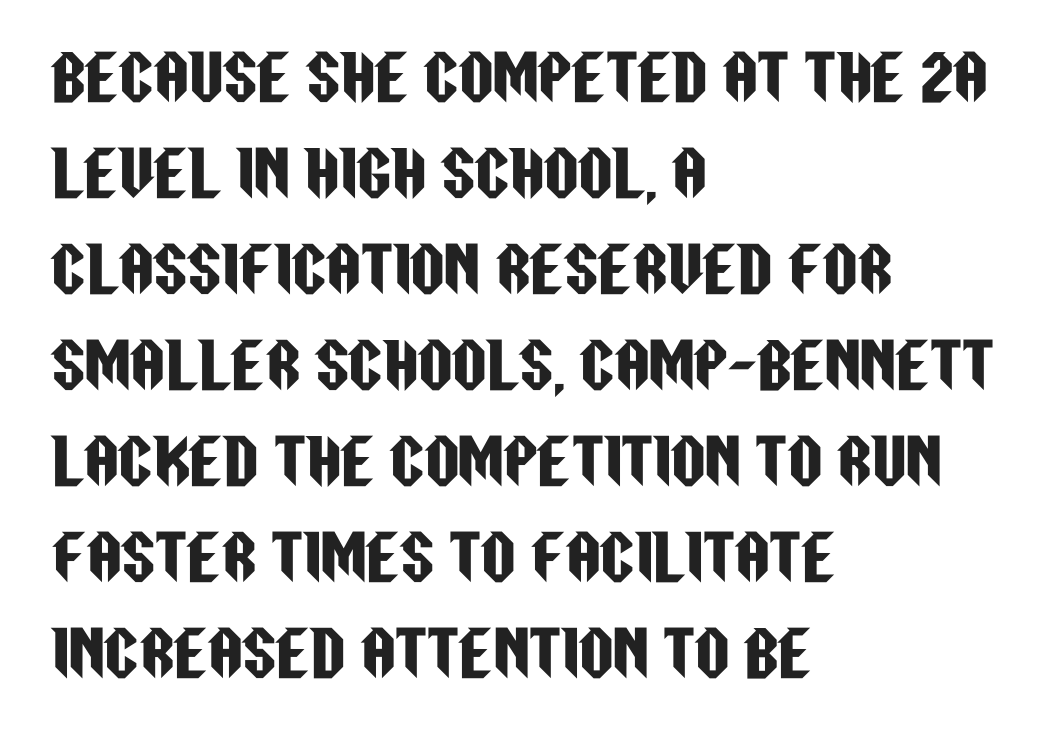
{"serif": "no", "italic": "no", "width": "condensed", "stroke_contrast": "low", "x_height": "large", "monospaced": "no", "underline": "no", "align": "left", "line_spacing": "normal", "line_spacing_ratio": 1.6, "letter_spacing": "normal", "letter_spacing_em": 0.0, "glyph_px": 60}
